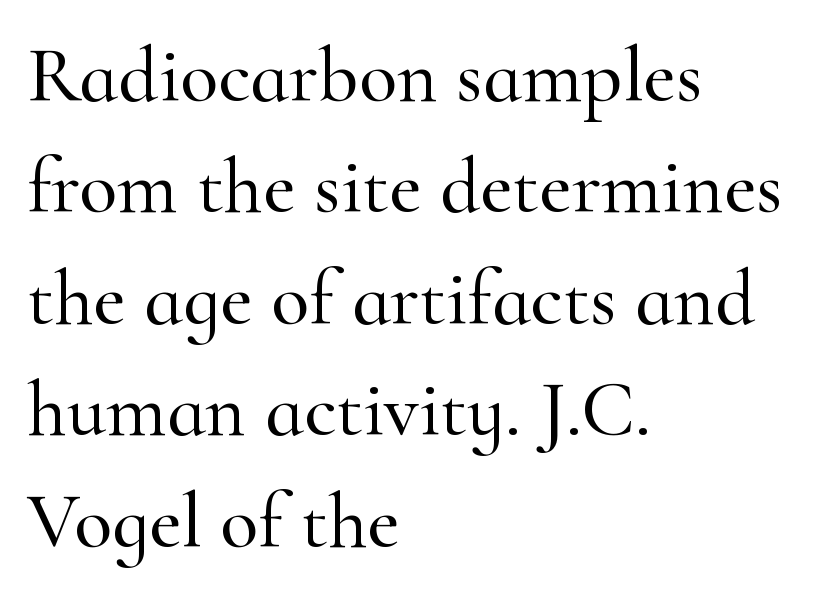
Letter spacing: default. Successive baselines arrive at the customary interval. Lines of text with bare space underneath. Unlike italic type, these characters show no tilt at all. Where is the straight margin? On the left.
